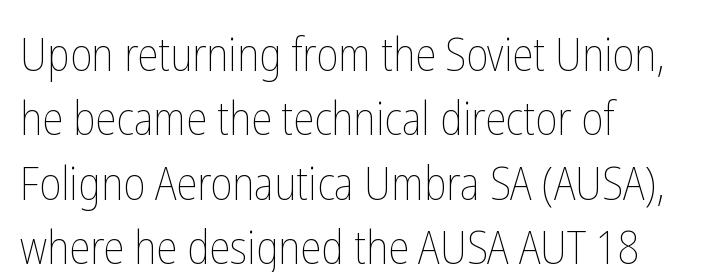
Each line starts at the same left margin while the right side varies. Italic? Not at all — the glyphs are vertical. Is this a fixed-width face? No — the glyphs have proportional, varying widths. Words float on clear page, feet unadorned. Ink coverage per letter is moderate at most.
